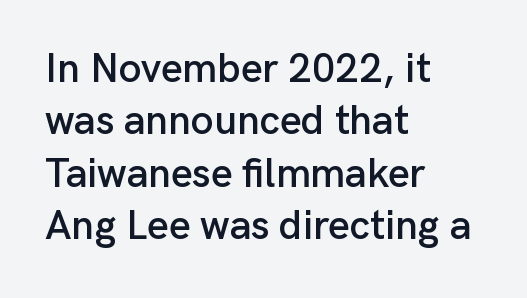
The image shows 41 px sans-serif type, upright; set left-aligned, normal line spacing (1.28x), normal letter spacing, not underlined; low stroke contrast and a medium x-height.
